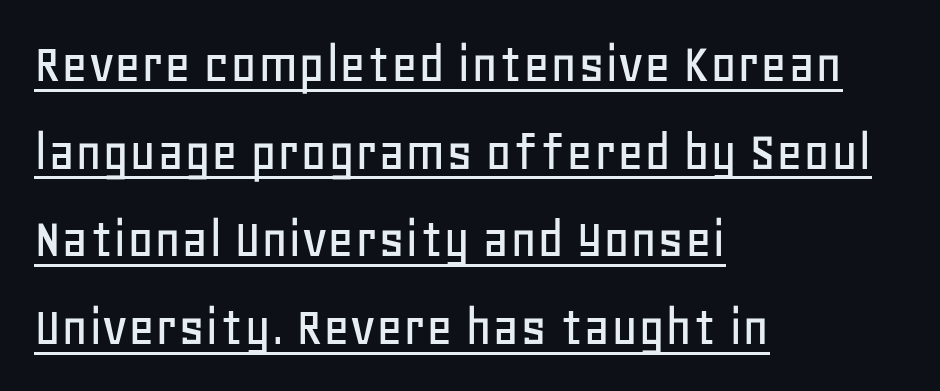
Q: Is the text italic (slanted)? A: No, it is upright.
Q: Is the typeface a serif or a sans-serif typeface? A: Sans-serif.
Q: Is the text underlined? A: Yes.
Q: How is the paragraph aligned? A: Left-aligned.
Q: Is the spacing between letters normal or unusually wide? A: Normal.
Q: Is the spacing between lines tight, normal or loose? A: Normal.
Q: Width (condensed, normal, or wide)? A: Normal.
Q: Stroke contrast? A: Low.
Q: x-height? A: Large.
Q: Monospaced? A: No.
